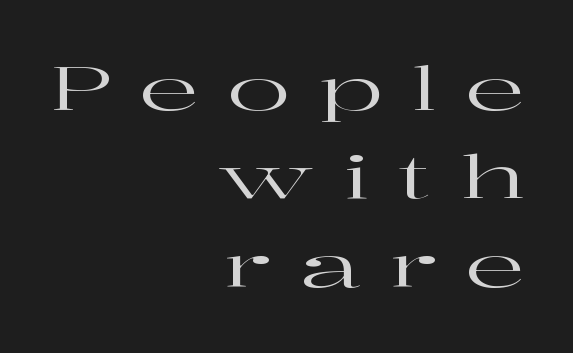
Note: serifs present on the glyphs. Character widths vary here, with narrow letters taking less room than wide ones. The lines in this sample share a right terminus and differ only in where they begin. The font's upright variant was chosen for this text. Plain, unruled lines of type.
